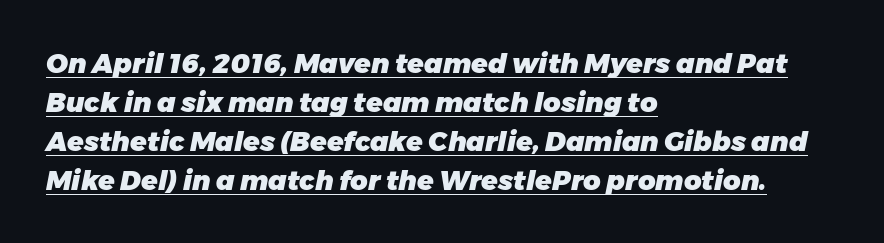
Q: Is the text bold? A: Yes.
Q: Is the text italic (slanted)? A: Yes, it leans right by about 11 degrees.
Q: Is the text underlined? A: Yes.
Q: How is the paragraph aligned? A: Left-aligned.
Q: Is the spacing between letters normal or unusually wide? A: Normal.
Q: Is the spacing between lines tight, normal or loose? A: Normal.
